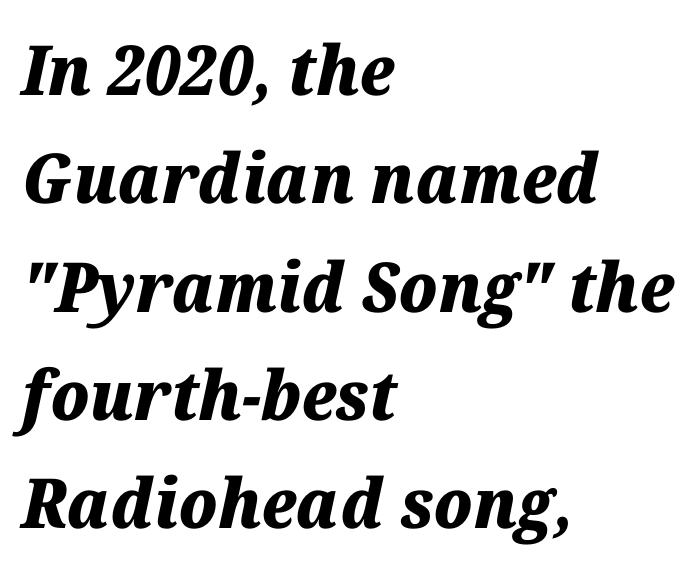
{"italic": "yes", "lean": "right", "slant_degrees": 12, "bold": "yes", "weight": "heavy", "width": "normal", "stroke_contrast": "medium", "x_height": "medium", "monospaced": "no", "underline": "no", "align": "left", "line_spacing": "normal", "line_spacing_ratio": 1.57, "letter_spacing": "normal", "letter_spacing_em": 0.0, "glyph_px": 69}
